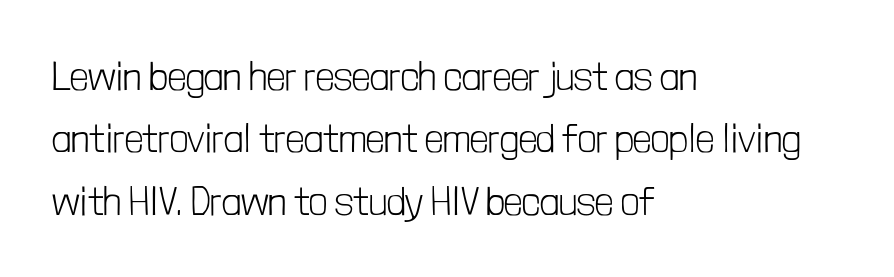
The image shows 40 px light, condensed sans-serif type, upright; set left-aligned, normal line spacing (1.56x), normal letter spacing, not underlined; low stroke contrast and a medium x-height.
